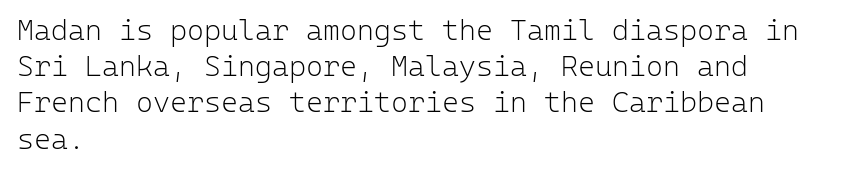
The image shows 29 px light sans-serif type, upright, monospaced; set left-aligned, normal line spacing (1.25x), normal letter spacing, not underlined; low stroke contrast and a medium x-height.
